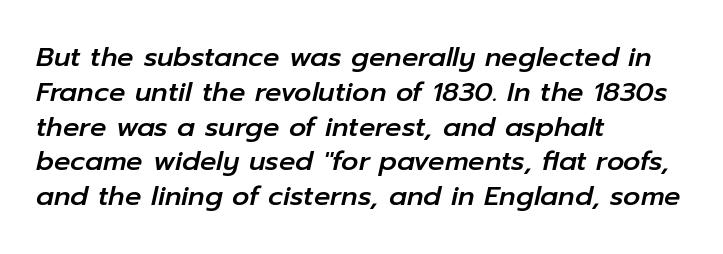
{"italic": "yes", "lean": "right", "slant_degrees": 12, "underline": "no", "align": "left", "line_spacing": "normal", "line_spacing_ratio": 1.29, "letter_spacing": "normal", "letter_spacing_em": 0.0, "glyph_px": 27}
